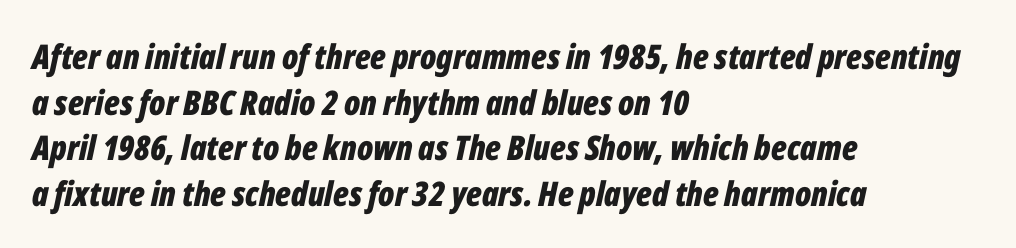
Is this a fixed-width face? No — the glyphs have proportional, varying widths. The passage shown is not underscored anywhere. Quick note: interline space is typical. These lines are set flush left with a ragged right edge. The typesetting leans heavy: a genuine bold.
